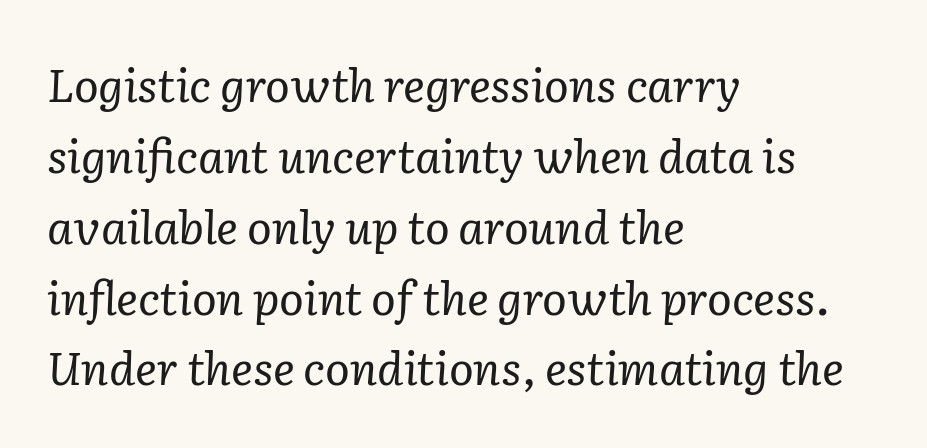
Q: Is the text bold? A: No.
Q: Is the text italic (slanted)? A: Yes, it leans right by about 2 degrees.
Q: Is the typeface a serif or a sans-serif typeface? A: Serif.
Q: Is the text underlined? A: No.
Q: How is the paragraph aligned? A: Left-aligned.
Q: Is the spacing between letters normal or unusually wide? A: Normal.
Q: Is the spacing between lines tight, normal or loose? A: Normal.
Q: Width (condensed, normal, or wide)? A: Normal.
Q: Stroke contrast? A: Low.
Q: x-height? A: Medium.
Q: Monospaced? A: No.
